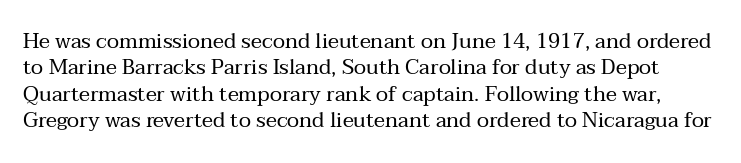
Q: Is the text bold? A: No.
Q: Is the text italic (slanted)? A: No, it is upright.
Q: Is the text underlined? A: No.
Q: Is the spacing between letters normal or unusually wide? A: Normal.
Q: Is the spacing between lines tight, normal or loose? A: Normal.
